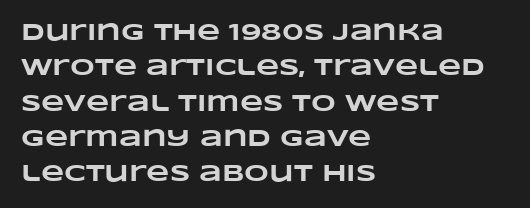
{"bold": "yes", "underline": "no", "align": "left", "line_spacing": "normal", "line_spacing_ratio": 1.47, "letter_spacing": "normal", "letter_spacing_em": 0.0, "glyph_px": 24}
